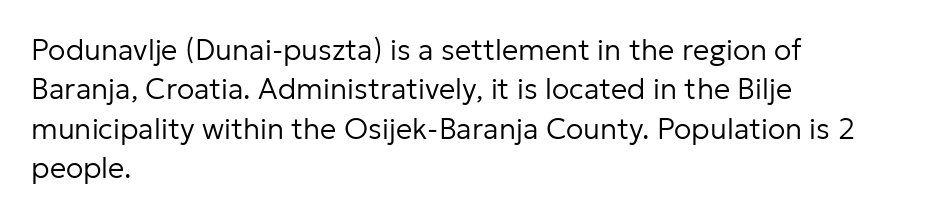
The image shows 29 px regular-weight sans-serif type, upright; set left-aligned, normal line spacing (1.36x), normal letter spacing, not underlined; low stroke contrast and a medium x-height.
